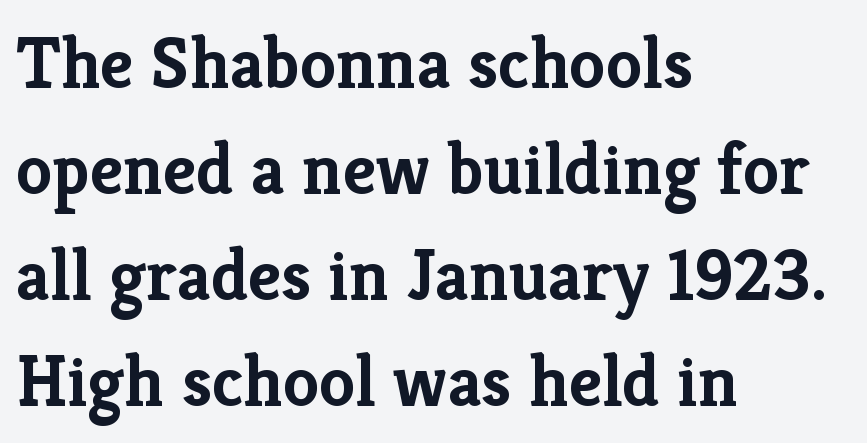
{"serif": "yes", "italic": "no", "bold": "yes", "weight": "semibold", "width": "normal", "stroke_contrast": "low", "x_height": "medium", "monospaced": "no", "underline": "no", "align": "left", "line_spacing": "normal", "line_spacing_ratio": 1.45, "letter_spacing": "normal", "letter_spacing_em": 0.0, "glyph_px": 73}
